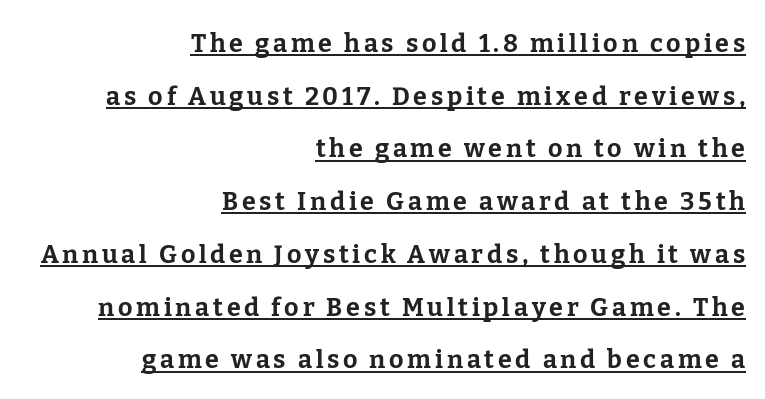
Each glyph is drawn with heavy, bold strokes. A roman cut, with each character standing at attention. Leading: increased. Right-aligned paragraph, ragged on the left. Beneath each row of characters lies a ruled line.
